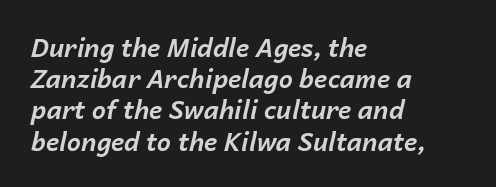
Q: Is the text bold? A: Yes.
Q: Is the text italic (slanted)? A: Yes, it leans right by about 14 degrees.
Q: Is the text underlined? A: No.
Q: How is the paragraph aligned? A: Left-aligned.
Q: Is the spacing between letters normal or unusually wide? A: Normal.
Q: Is the spacing between lines tight, normal or loose? A: Normal.
